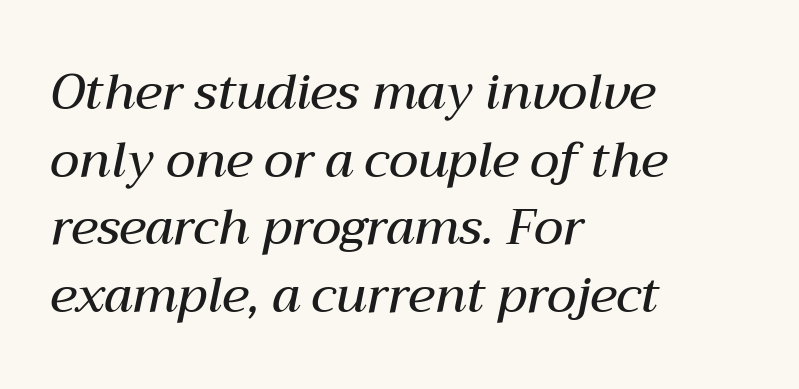
{"italic": "yes", "lean": "right", "slant_degrees": 12, "bold": "semi", "weight": "semibold", "width": "normal", "stroke_contrast": "medium", "x_height": "medium", "monospaced": "no", "underline": "no", "align": "left", "line_spacing": "normal", "line_spacing_ratio": 1.38, "letter_spacing": "normal", "letter_spacing_em": 0.0, "glyph_px": 49}
